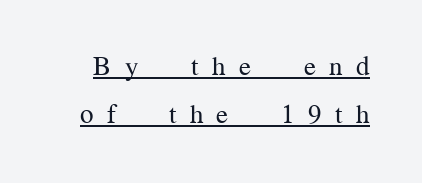
Q: Is the text bold? A: No.
Q: Is the text italic (slanted)? A: No, it is upright.
Q: Is the text underlined? A: Yes.
Q: Is the spacing between letters normal or unusually wide? A: Unusually wide.
